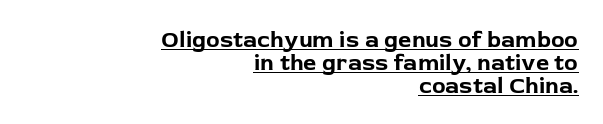
The image shows 23 px bold type, upright; set right-aligned, tight line spacing (1.0x), normal letter spacing, underlined.
